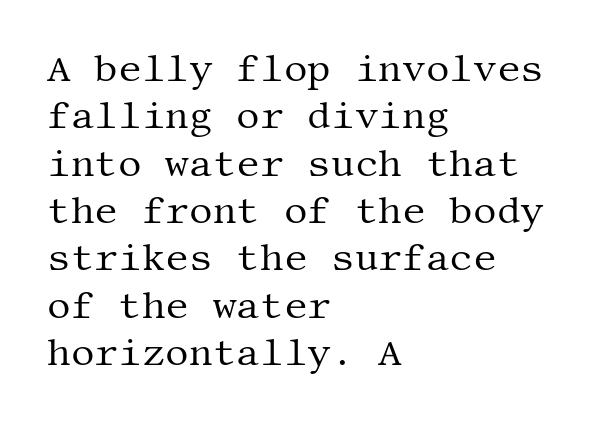
Leading: standard. Default kerning and tracking; the words read as compact shapes. Visually the block forms a straight wall on the left and a jagged coastline on the right. Serif or sans? Serif — the stroke terminals have little feet.
